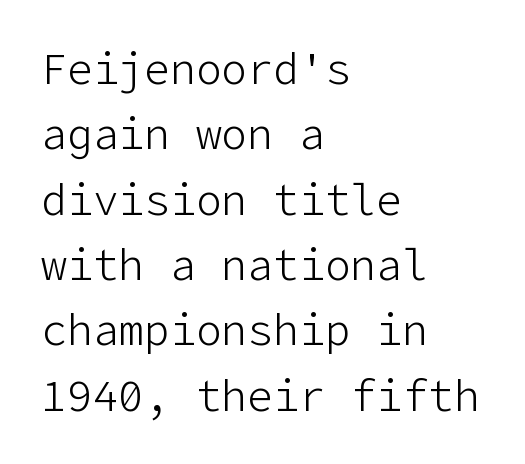
Examine the stroke ends and you'll find no serifs. Words float on clear page, feet unadorned. The tracking reads as untouched default to a designer's eye. Posture: upright roman.
